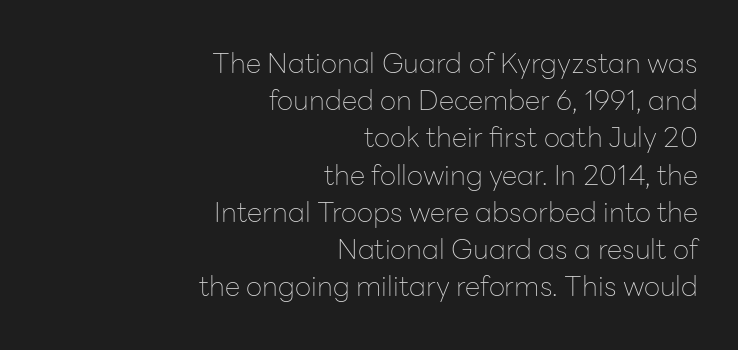
Q: Is the text bold? A: No.
Q: Is the text italic (slanted)? A: No, it is upright.
Q: Is the typeface a serif or a sans-serif typeface? A: Sans-serif.
Q: Is the text underlined? A: No.
Q: How is the paragraph aligned? A: Right-aligned.
Q: Is the spacing between letters normal or unusually wide? A: Normal.
Q: Is the spacing between lines tight, normal or loose? A: Normal.
Q: Width (condensed, normal, or wide)? A: Normal.
Q: Stroke contrast? A: Low.
Q: x-height? A: Medium.
Q: Monospaced? A: No.
